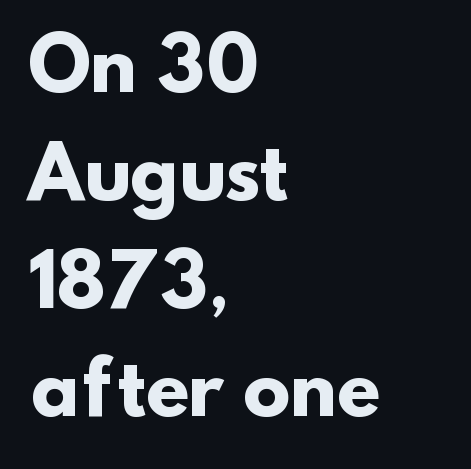
Q: Is the text bold? A: Yes.
Q: Is the typeface a serif or a sans-serif typeface? A: Sans-serif.
Q: Is the text underlined? A: No.
Q: How is the paragraph aligned? A: Left-aligned.
Q: Is the spacing between letters normal or unusually wide? A: Normal.
Q: Is the spacing between lines tight, normal or loose? A: Normal.
Q: Width (condensed, normal, or wide)? A: Normal.
Q: Stroke contrast? A: Low.
Q: x-height? A: Small.
Q: Monospaced? A: No.
